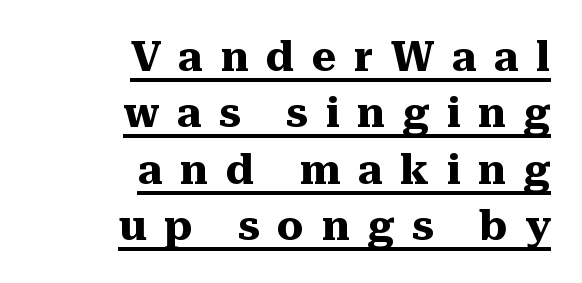
The image shows 42 px heavy serif type, upright; set right-aligned, normal line spacing (1.34x), unusually wide letter spacing (+0.42 em), underlined; medium stroke contrast and a medium x-height.
